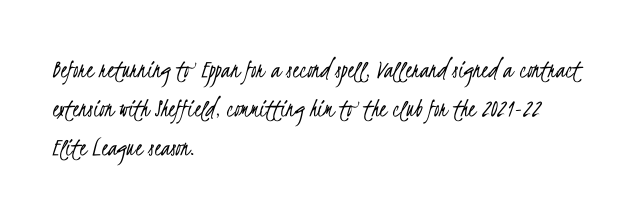
The image shows 27 px text type; set left-aligned, normal line spacing (1.44x), normal letter spacing, not underlined.
